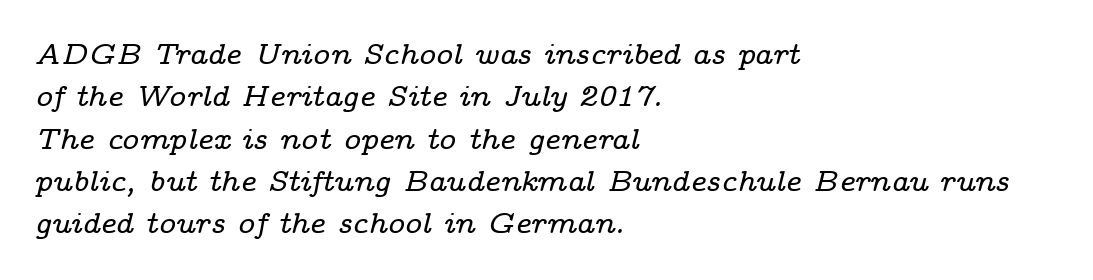
{"serif": "yes", "italic": "yes", "lean": "right", "slant_degrees": 14, "width": "wide", "stroke_contrast": "low", "x_height": "medium", "monospaced": "no", "underline": "no", "align": "left", "line_spacing": "normal", "line_spacing_ratio": 1.46, "letter_spacing": "normal", "letter_spacing_em": 0.0, "glyph_px": 29}
